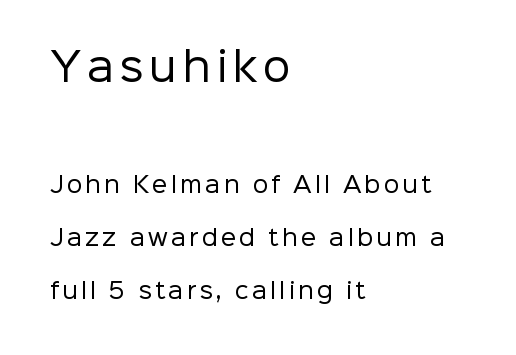
{"serif": "no", "italic": "no", "bold": "no", "weight": "regular", "width": "normal", "stroke_contrast": "low", "x_height": "medium", "monospaced": "no", "underline": "no", "align": "left", "line_spacing": "loose", "line_spacing_ratio": 2.41, "larger_block": "first", "size_ratio": 1.77, "glyph_px": 39}
